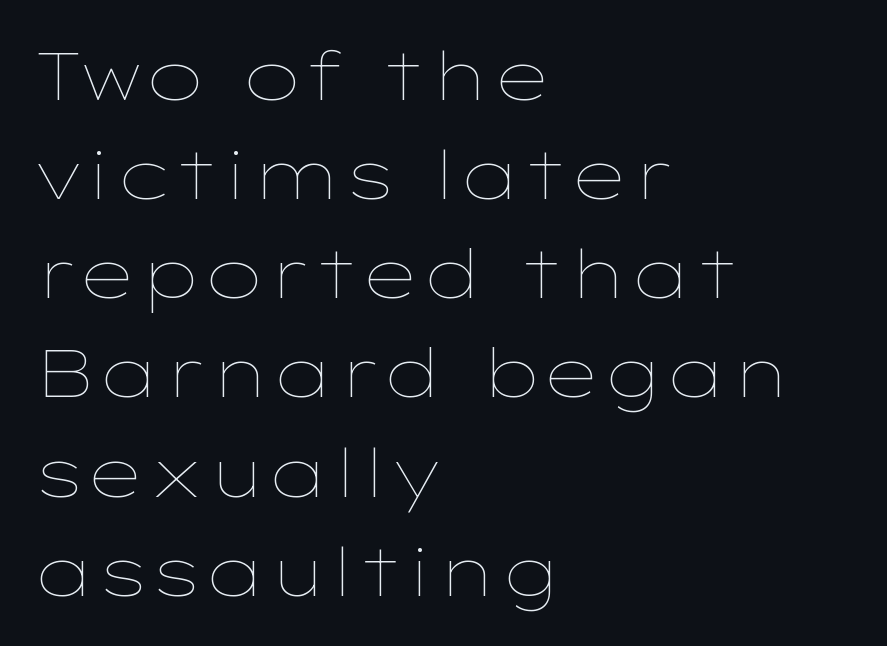
Ordinary non-slanted type is in use. Looks like regular typesetting: each glyph gets only the width it needs. Nothing heavy about these letters — not bold at all. Each row of text sits above clean, open space. Glyph-to-glyph distance matches everyday printed text.
